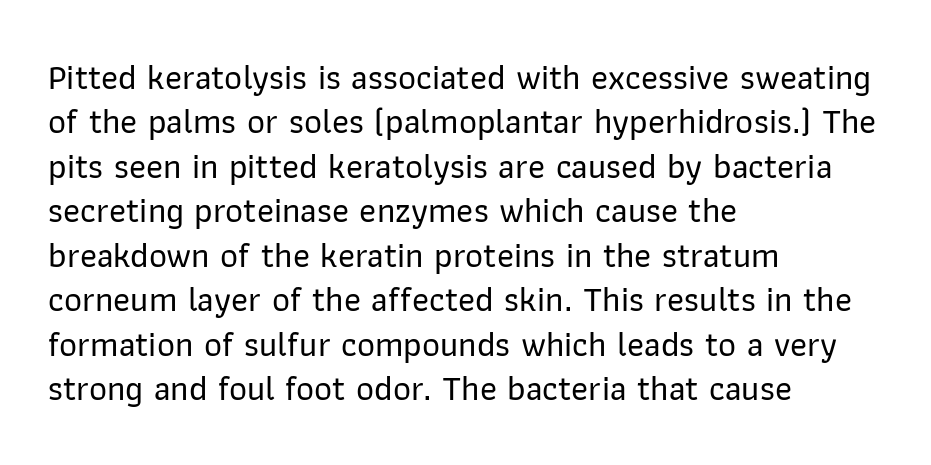
{"serif": "no", "italic": "no", "width": "normal", "stroke_contrast": "low", "x_height": "medium", "monospaced": "no", "underline": "no", "align": "left", "line_spacing": "normal", "line_spacing_ratio": 1.27, "letter_spacing": "normal", "letter_spacing_em": 0.0, "glyph_px": 35}
